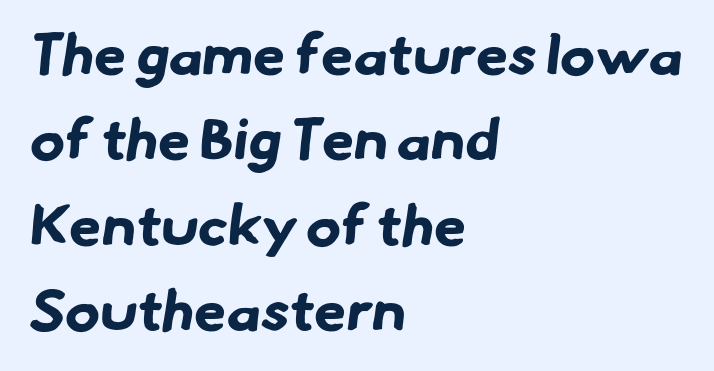
{"serif": "no", "bold": "yes", "weight": "bold", "width": "normal", "stroke_contrast": "low", "x_height": "small", "monospaced": "no", "underline": "no", "align": "left", "line_spacing": "normal", "line_spacing_ratio": 1.47, "letter_spacing": "normal", "letter_spacing_em": 0.0, "glyph_px": 58}
